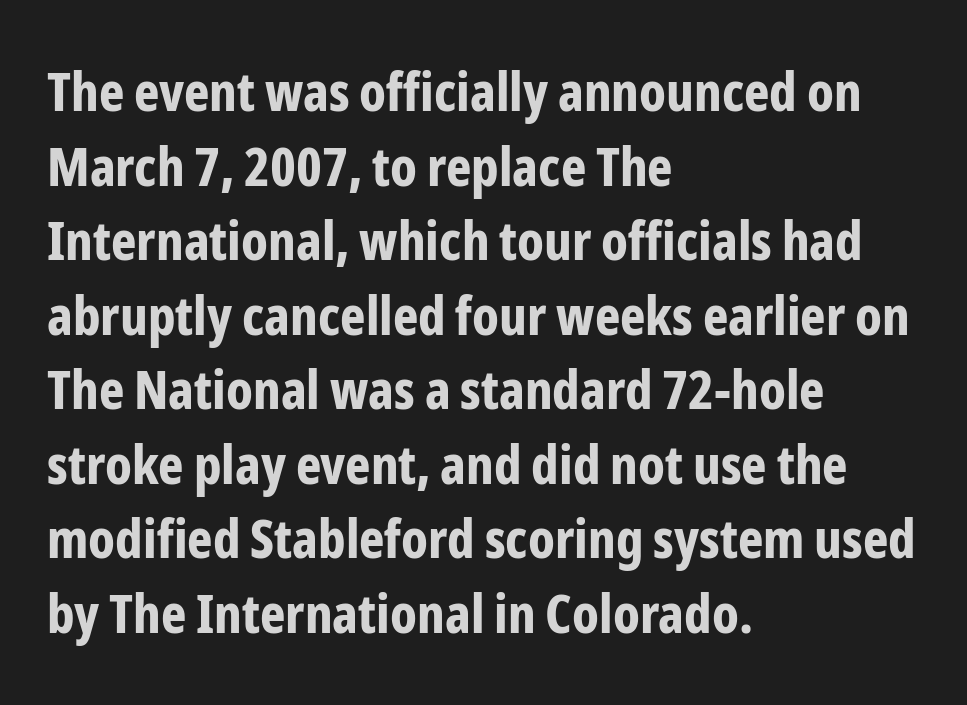
Nobody touched the tracking dial on this one. This sample has the flowing, uneven cadence of proportional lettering. Quick note: not italic, upright. What kind of face is this? One without serifs — a sans. The lines sit at an ordinary, default distance from one another. The ragged edge is on the right, which tells us the setting is flush left.
